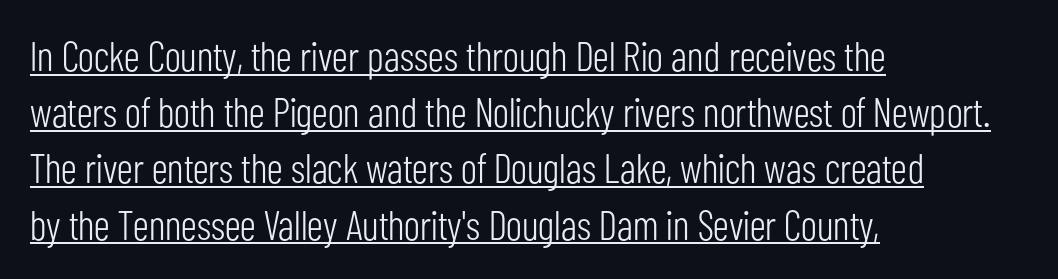
{"serif": "no", "italic": "no", "bold": "no", "weight": "light", "width": "condensed", "stroke_contrast": "low", "x_height": "medium", "monospaced": "no", "underline": "yes", "align": "left", "line_spacing": "normal", "line_spacing_ratio": 1.37, "letter_spacing": "normal", "letter_spacing_em": 0.0, "glyph_px": 41}
